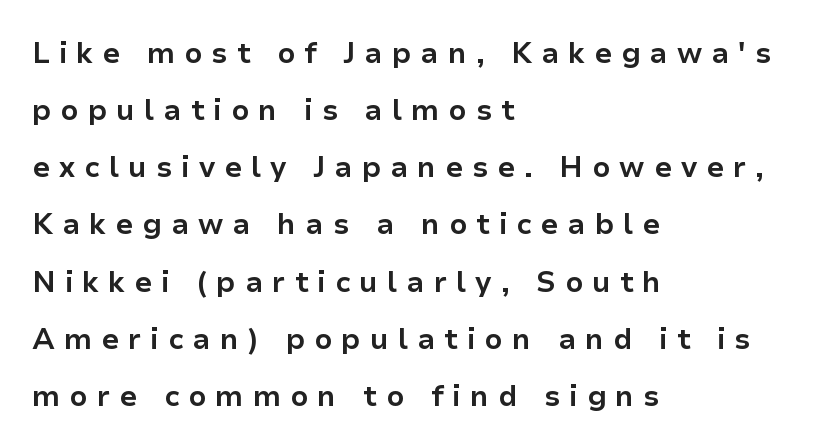
The image shows 29 px bold sans-serif type, upright; set left-aligned, loose line spacing (1.97x), unusually wide letter spacing (+0.31 em), not underlined; low stroke contrast and a medium x-height.
